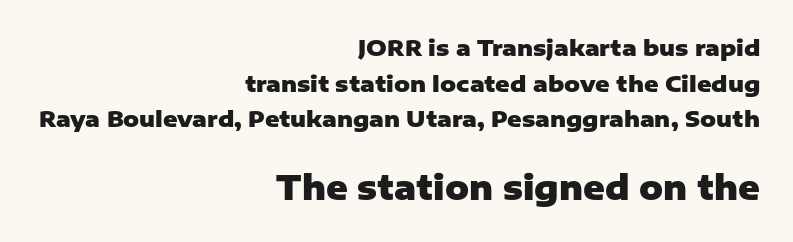
Q: Is the text bold? A: Yes.
Q: Is the text italic (slanted)? A: No, it is upright.
Q: Is the typeface a serif or a sans-serif typeface? A: Sans-serif.
Q: Is the text underlined? A: No.
Q: How is the paragraph aligned? A: Right-aligned.
Q: Is the spacing between letters normal or unusually wide? A: Normal.
Q: Is the spacing between lines tight, normal or loose? A: Normal.
Q: Which block of text is set in a larger size, the first (top) or the second (bottom)? A: The second (bottom) one.
Q: Width (condensed, normal, or wide)? A: Normal.
Q: Stroke contrast? A: Low.
Q: x-height? A: Medium.
Q: Monospaced? A: No.
